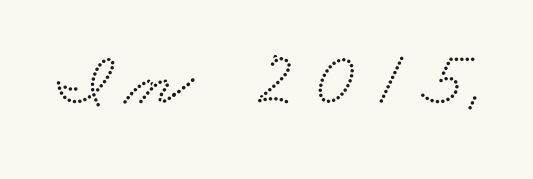
{"serif": "yes", "width": "wide", "stroke_contrast": "low", "x_height": "small", "monospaced": "no", "underline": "no", "glyph_px": 78}
